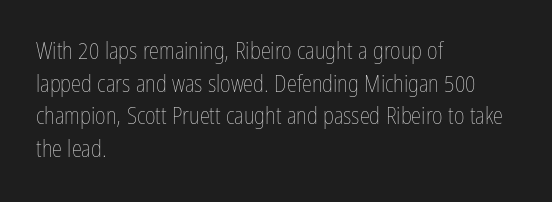
Characters follow at the spacing the type designer built in. The letterforms sit at book weight or below. Rendered with straight, roman letterforms. The rows are spaced the way most documents space them. The strip under each line holds only bare page.
